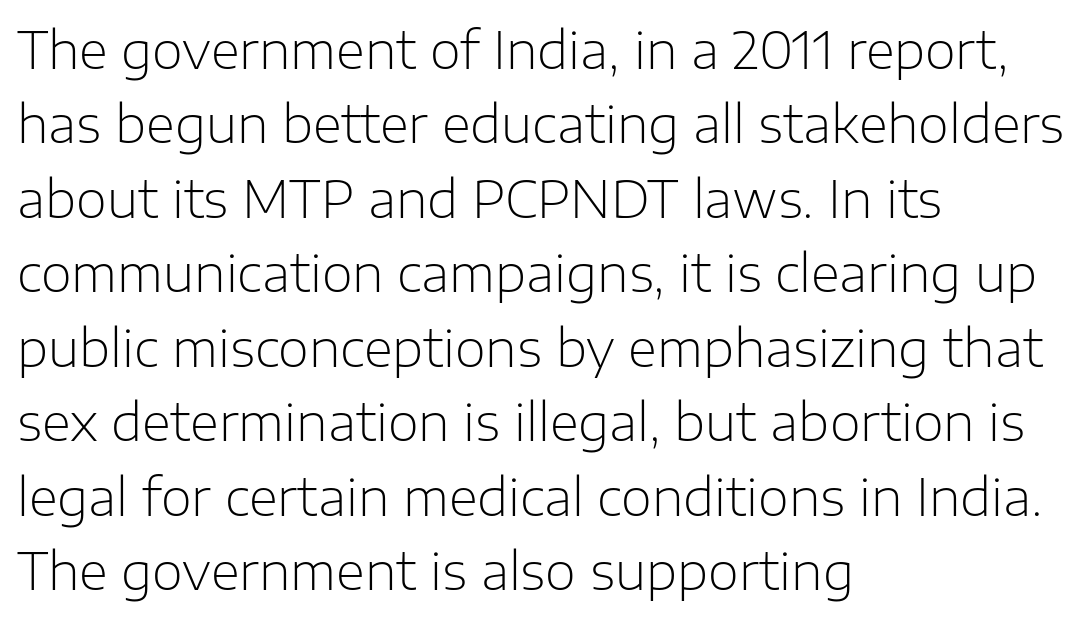
Vertical spacing — default. Quick note: underline off. Italic: no, the glyphs are upright roman. A light-to-regular cut is what we see here.
